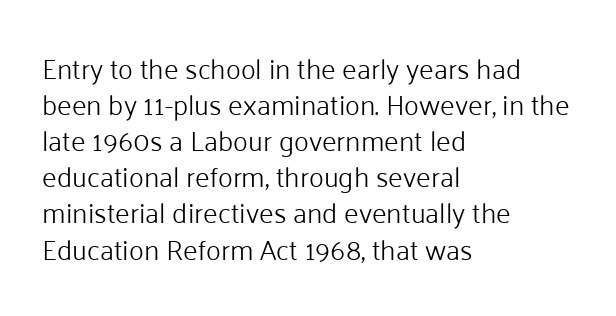
The image shows 28 px light sans-serif type, upright; set left-aligned, normal line spacing (1.29x), normal letter spacing, not underlined; low stroke contrast and a medium x-height.
